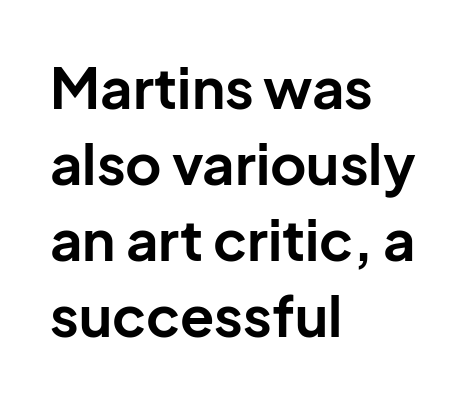
{"serif": "no", "italic": "no", "bold": "yes", "weight": "bold", "width": "normal", "stroke_contrast": "low", "x_height": "medium", "monospaced": "no", "underline": "no", "align": "left", "line_spacing": "normal", "line_spacing_ratio": 1.36, "letter_spacing": "normal", "letter_spacing_em": 0.0, "glyph_px": 56}
